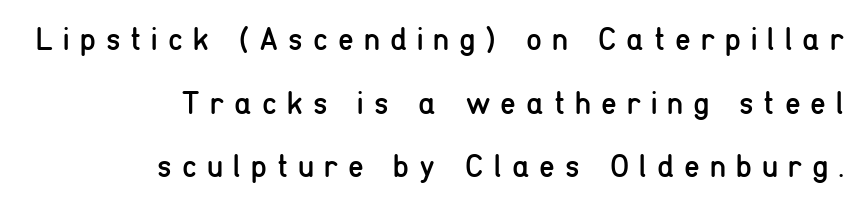
{"serif": "no", "italic": "no", "bold": "no", "weight": "regular", "width": "condensed", "stroke_contrast": "low", "x_height": "medium", "monospaced": "no", "underline": "no", "align": "right", "line_spacing": "loose", "line_spacing_ratio": 1.99, "letter_spacing": "wide", "letter_spacing_em": 0.31, "glyph_px": 32}
